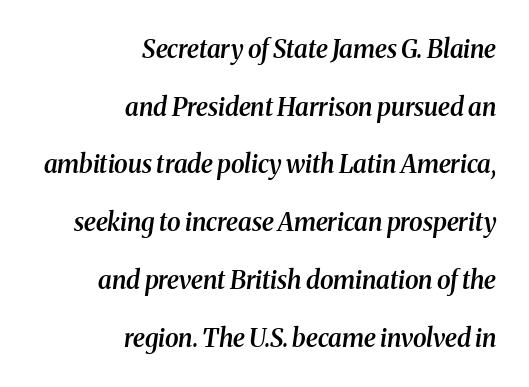
The image shows 25 px text type, italic (leaning right); set right-aligned, loose line spacing (2.31x), normal letter spacing, not underlined.
